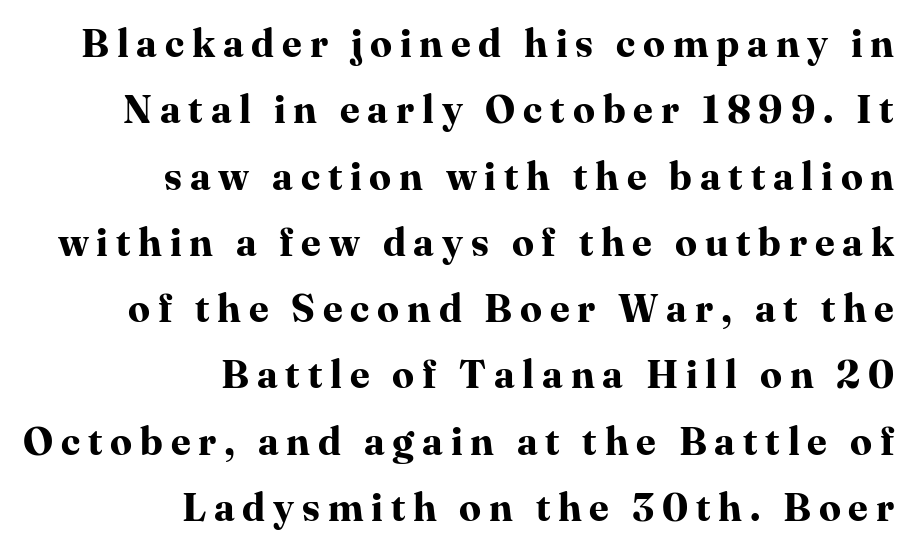
The image shows 39 px bold serif type, upright; set right-aligned, normal line spacing (1.7x), unusually wide letter spacing (+0.2 em), not underlined; high stroke contrast and a medium x-height.
